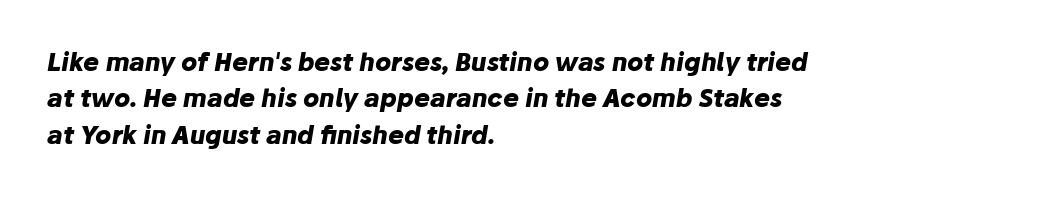
The image shows 24 px bold type, italic (leaning right); set left-aligned, normal line spacing (1.52x), normal letter spacing, not underlined.
